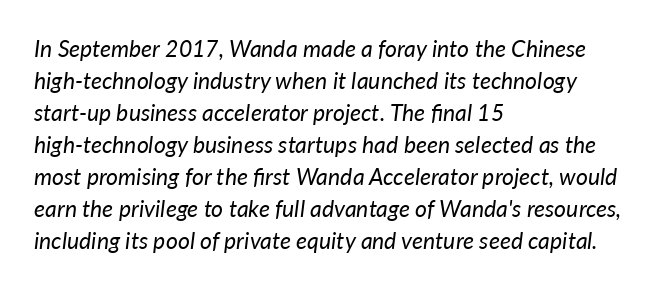
The image shows 23 px text type, italic (leaning right); set left-aligned, normal line spacing (1.39x), normal letter spacing, not underlined.
